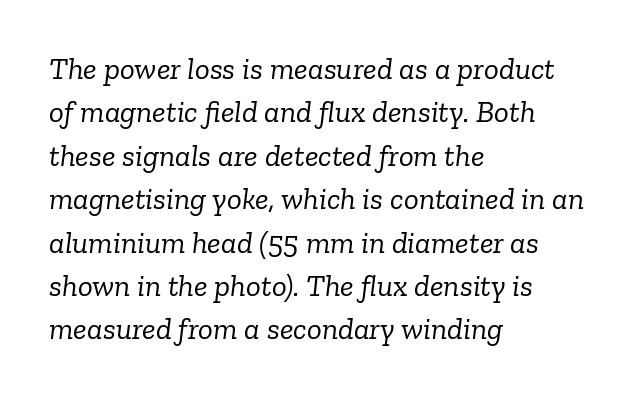
Caption: face not bold, strokes unweighted. The specimen omits any rule beneath the text block's lines. Which margin do the lines hug? The left one — the right edge is uneven. Successive baselines arrive at the customary interval. Are there feet on the stems? There are — it's a serif. Nobody touched the tracking dial on this one.
